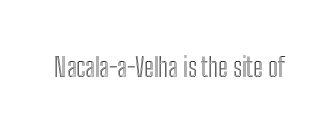
Q: Is the text italic (slanted)? A: No, it is upright.
Q: Is the text underlined? A: No.
Q: Is the spacing between letters normal or unusually wide? A: Normal.
